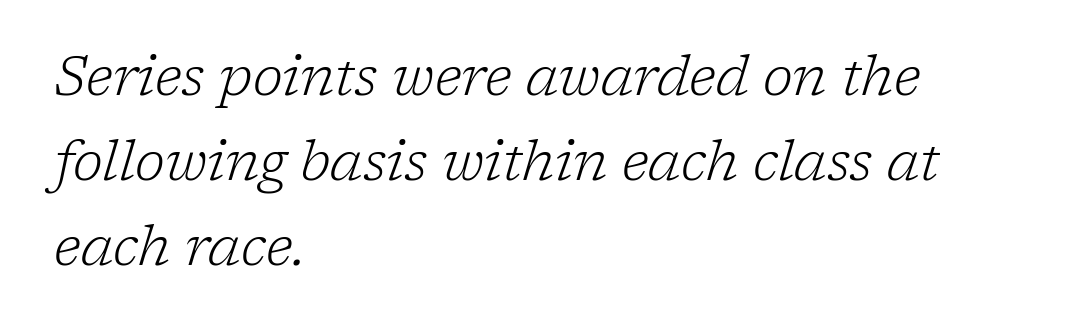
Regular leading. Slant detected: the letters are inclined. The weight would be labelled regular, book, light, or lighter still. All the whitespace from short lines collects on the right. Underline: absent. Spacing between characters is what you'd get straight out of the box.
